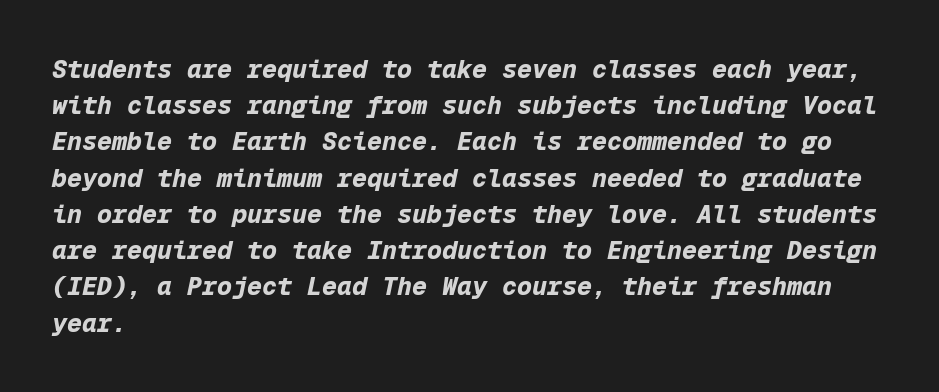
{"italic": "yes", "lean": "right", "slant_degrees": 12, "bold": "yes", "underline": "no", "align": "left", "line_spacing": "normal", "line_spacing_ratio": 1.45, "letter_spacing": "normal", "letter_spacing_em": 0.0, "glyph_px": 25}
